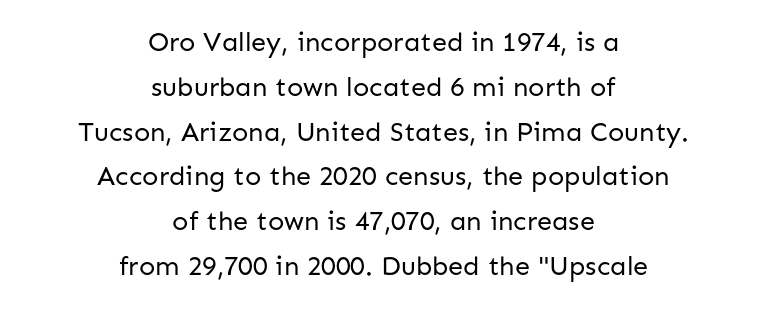
{"italic": "no", "bold": "no", "underline": "no", "align": "center", "line_spacing": "normal", "line_spacing_ratio": 1.66, "letter_spacing": "normal", "letter_spacing_em": 0.0, "glyph_px": 27}
